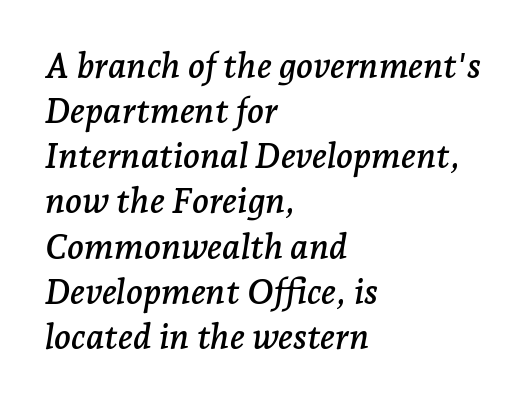
The image shows 35 px serif type, italic (leaning right); set left-aligned, normal line spacing (1.29x), normal letter spacing, not underlined; low stroke contrast and a medium x-height.
